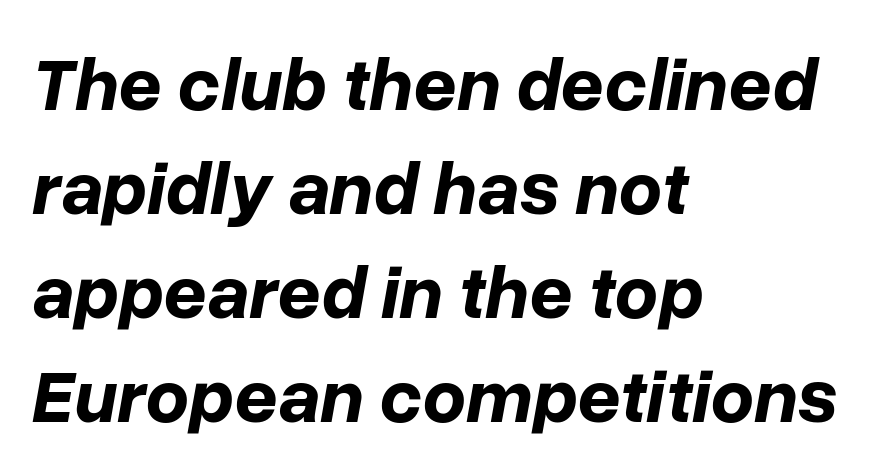
{"italic": "yes", "lean": "right", "slant_degrees": 10, "bold": "yes", "weight": "bold", "width": "normal", "stroke_contrast": "low", "x_height": "medium", "monospaced": "no", "underline": "no", "align": "left", "line_spacing": "normal", "line_spacing_ratio": 1.37, "letter_spacing": "normal", "letter_spacing_em": 0.0, "glyph_px": 76}
